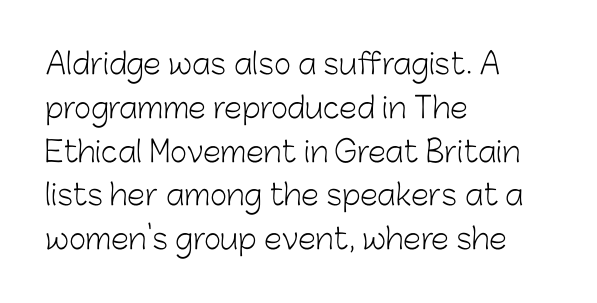
Q: Is the text bold? A: No.
Q: Is the text italic (slanted)? A: No, it is upright.
Q: Is the typeface a serif or a sans-serif typeface? A: Sans-serif.
Q: Is the text underlined? A: No.
Q: How is the paragraph aligned? A: Left-aligned.
Q: Is the spacing between letters normal or unusually wide? A: Normal.
Q: Is the spacing between lines tight, normal or loose? A: Normal.
Q: Width (condensed, normal, or wide)? A: Normal.
Q: Stroke contrast? A: Low.
Q: x-height? A: Medium.
Q: Monospaced? A: No.
